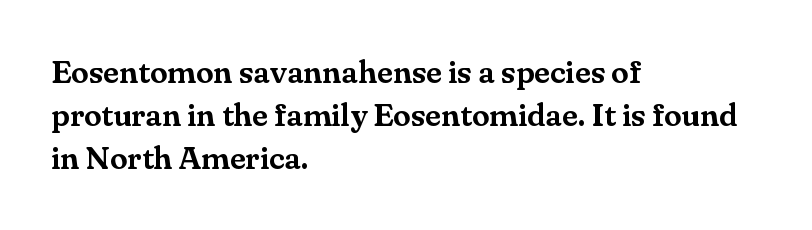
The image shows 32 px serif type, upright; set left-aligned, normal line spacing (1.35x), normal letter spacing, not underlined; medium stroke contrast and a small x-height.
